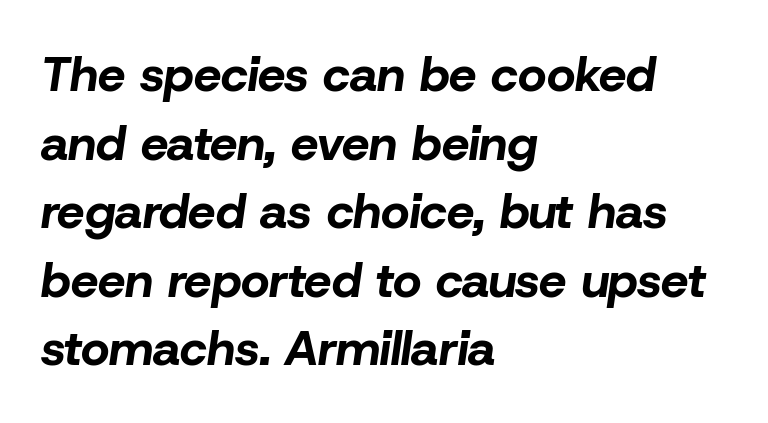
Q: Is the text bold? A: Yes.
Q: Is the text italic (slanted)? A: Yes, it leans right by about 8 degrees.
Q: Is the text underlined? A: No.
Q: How is the paragraph aligned? A: Left-aligned.
Q: Is the spacing between letters normal or unusually wide? A: Normal.
Q: Is the spacing between lines tight, normal or loose? A: Normal.
Q: Width (condensed, normal, or wide)? A: Normal.
Q: Stroke contrast? A: Low.
Q: x-height? A: Medium.
Q: Monospaced? A: No.
